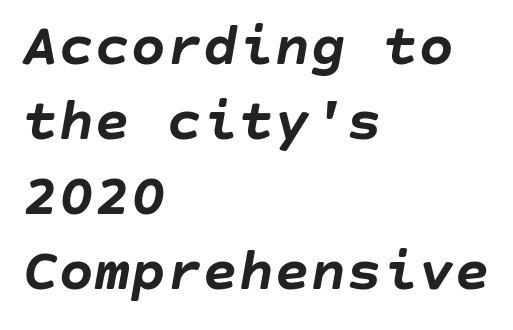
Q: Is the text bold? A: Yes.
Q: Is the text italic (slanted)? A: Yes, it leans right by about 10 degrees.
Q: Is the text underlined? A: No.
Q: How is the paragraph aligned? A: Left-aligned.
Q: Is the spacing between letters normal or unusually wide? A: Normal.
Q: Is the spacing between lines tight, normal or loose? A: Normal.
Q: Width (condensed, normal, or wide)? A: Normal.
Q: Stroke contrast? A: Low.
Q: x-height? A: Large.
